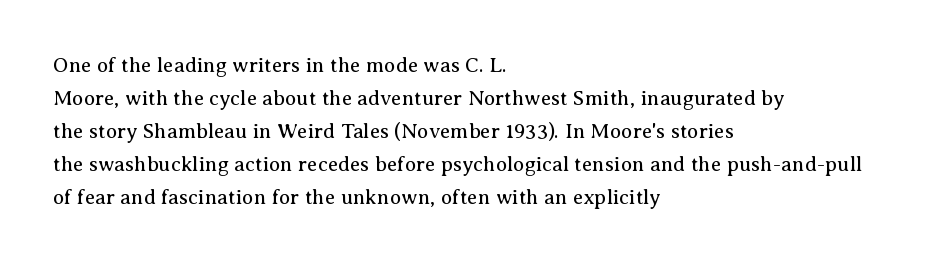
{"italic": "no", "bold": "no", "underline": "no", "align": "left", "line_spacing": "normal", "line_spacing_ratio": 1.57, "letter_spacing": "normal", "letter_spacing_em": 0.0, "glyph_px": 21}
